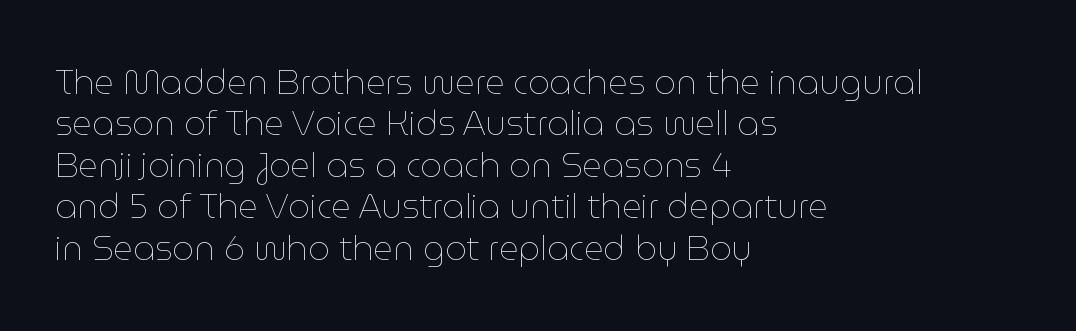
{"italic": "no", "bold": "no", "weight": "thin", "width": "normal", "stroke_contrast": "low", "x_height": "medium", "monospaced": "no", "underline": "no", "align": "left", "line_spacing_ratio": 1.22, "letter_spacing": "normal", "letter_spacing_em": 0.0, "glyph_px": 34}
